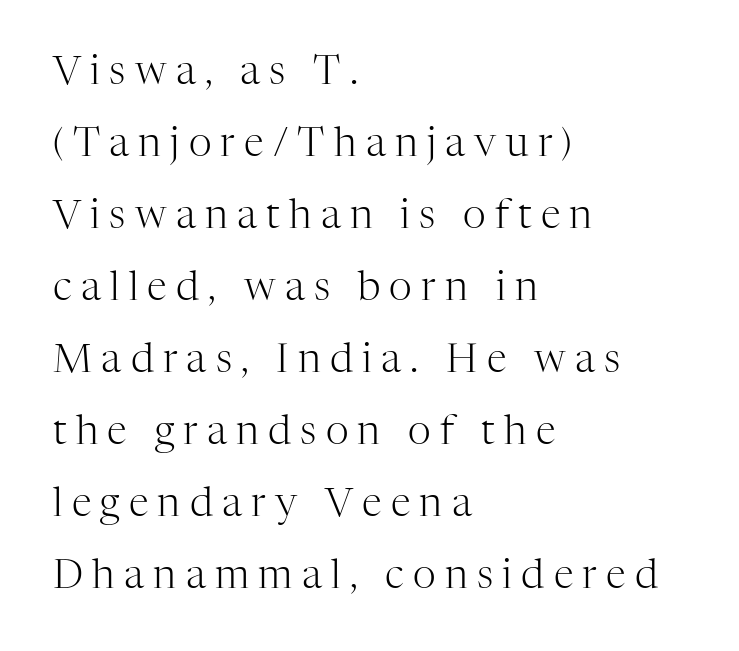
The rendering uses natural spacing where letterforms have individual widths. Weight: regular or lighter. Stroke terminals: seriffed. Descenders hang freely into open space. Glyph-to-glyph distance is far greater than everyday printed text. The text block is weighted toward the left margin, trailing off unevenly rightward.
